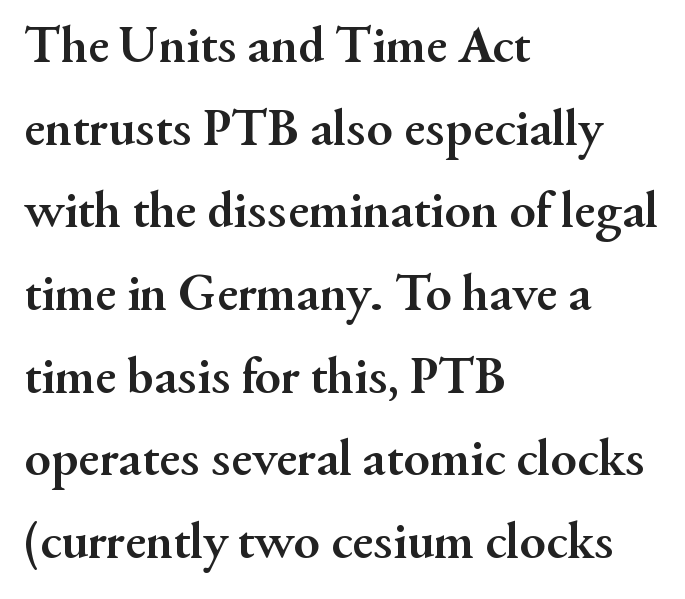
Spacing between characters is what you'd get straight out of the box. Does the lettering tilt? It doesn't — this is upright. Regular leading. Does the weight exceed regular? Yes, all the way to bold. Old-style or modern, the face here clearly has serifs. The strip under each line holds only bare page.
